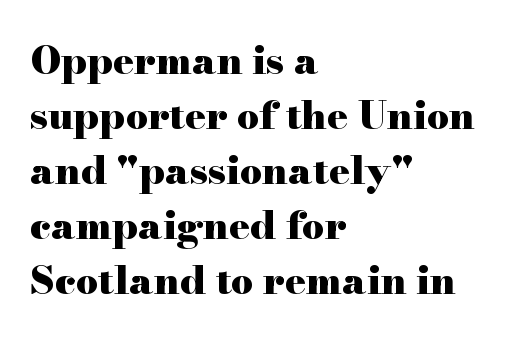
Is the letter spacing exaggerated? No — it looks like the ordinary default. Bold? Absolutely — the strokes are thick and heavy. Each letter keeps its own natural width here, so spacing adapts to shape. Type without underlining.
